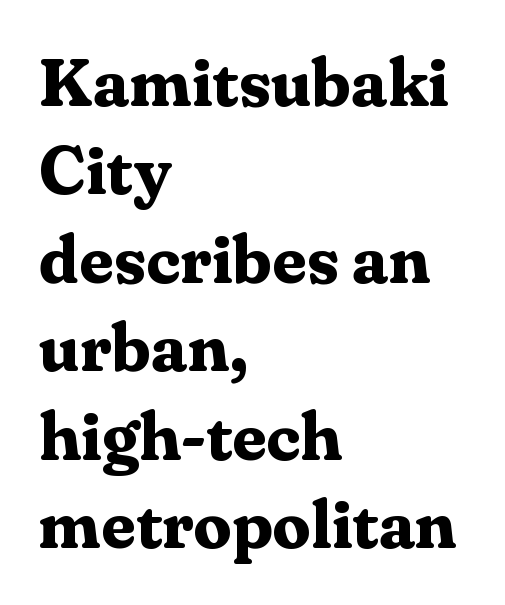
{"serif": "yes", "italic": "no", "bold": "yes", "weight": "bold", "width": "normal", "stroke_contrast": "medium", "x_height": "medium", "monospaced": "no", "underline": "no", "align": "left", "line_spacing": "normal", "line_spacing_ratio": 1.3, "letter_spacing": "normal", "letter_spacing_em": 0.0, "glyph_px": 68}
